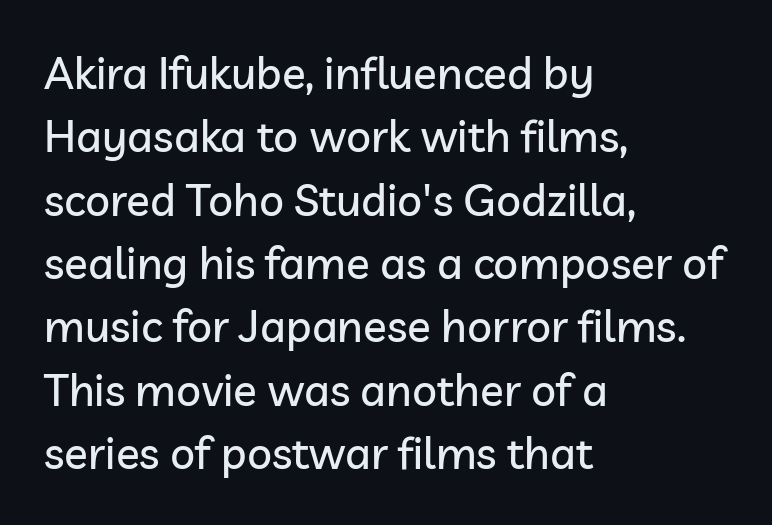
{"serif": "no", "italic": "no", "width": "normal", "stroke_contrast": "low", "x_height": "medium", "monospaced": "no", "underline": "no", "align": "left", "line_spacing": "normal", "line_spacing_ratio": 1.44, "letter_spacing": "normal", "letter_spacing_em": 0.0, "glyph_px": 44}
